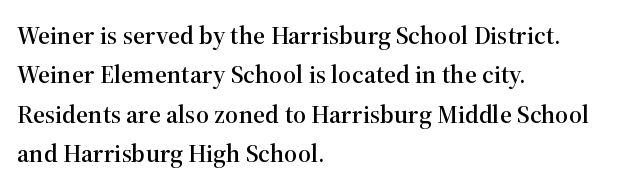
Q: Is the text italic (slanted)? A: No, it is upright.
Q: Is the text underlined? A: No.
Q: How is the paragraph aligned? A: Left-aligned.
Q: Is the spacing between letters normal or unusually wide? A: Normal.
Q: Is the spacing between lines tight, normal or loose? A: Normal.
